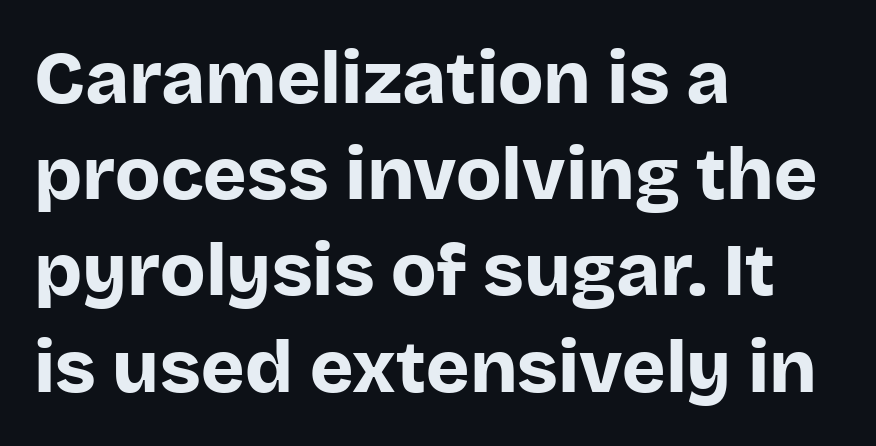
The letters stand upright; this is a roman face. Note the varied advance widths — an 'i' is clearly narrower than an 'm'. The lines in this sample share a left origin and differ only in where they stop. Line spacing here is normal.
